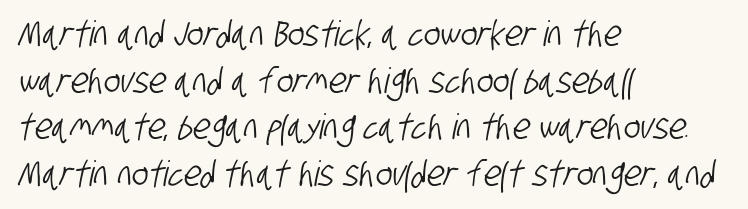
Q: Is the typeface a serif or a sans-serif typeface? A: Sans-serif.
Q: Is the text underlined? A: No.
Q: How is the paragraph aligned? A: Left-aligned.
Q: Is the spacing between letters normal or unusually wide? A: Normal.
Q: Is the spacing between lines tight, normal or loose? A: Normal.
Q: Width (condensed, normal, or wide)? A: Condensed.
Q: Stroke contrast? A: Low.
Q: x-height? A: Large.
Q: Monospaced? A: No.
